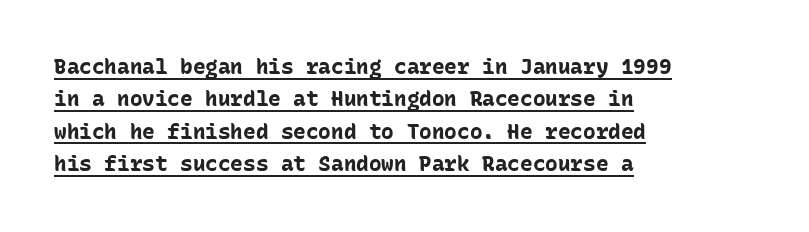
Nobody touched the tracking dial on this one. Typesetter's note: full bold, strokes at maximum text heaviness. Like a heading marked for emphasis, these lines bear an underscore. Quick note: interline space is typical. Posture: upright roman. All the whitespace from short lines collects on the right.
